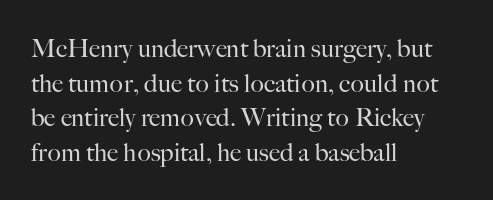
{"italic": "no", "bold": "no", "underline": "no", "align": "left", "line_spacing": "normal", "line_spacing_ratio": 1.39, "letter_spacing": "normal", "letter_spacing_em": 0.0, "glyph_px": 25}
